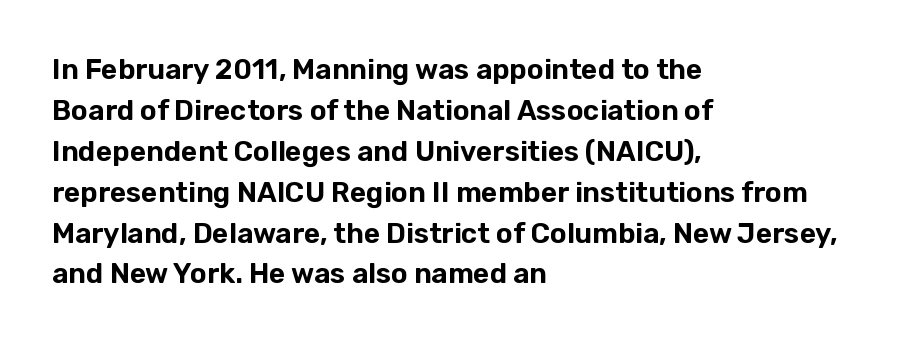
Posture: vertical. This sample has the flowing, uneven cadence of proportional lettering. Honestly, the letter spacing is just normal — you wouldn't notice it. Regular leading. Honestly, there is no underline to notice here at all.
